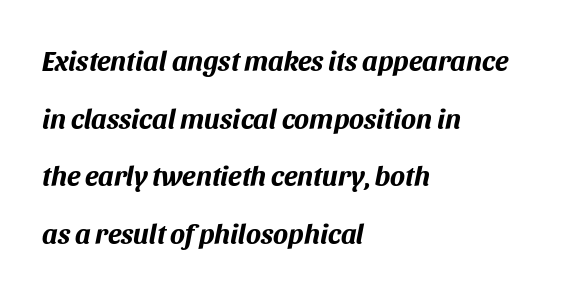
Here the designer chose a conventional face with non-uniform glyph widths. Caption: bold face, heavy strokes. The axis of the letterforms is tilted away from vertical. A classic flush-left, rag-right setting is used for this passage. The line-height multiplier appears high, well above default. Caption: standard tracking, unaltered.
